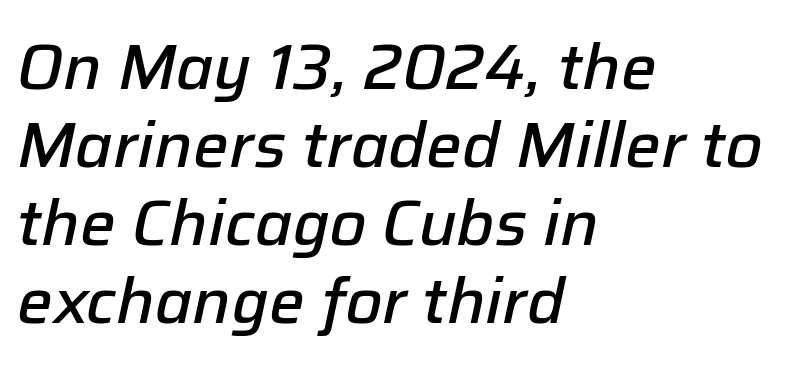
{"italic": "yes", "lean": "right", "slant_degrees": 12, "bold": "semi", "weight": "semibold", "width": "normal", "stroke_contrast": "low", "x_height": "medium", "monospaced": "no", "underline": "no", "align": "left", "line_spacing_ratio": 1.24, "letter_spacing": "normal", "letter_spacing_em": 0.0, "glyph_px": 63}
